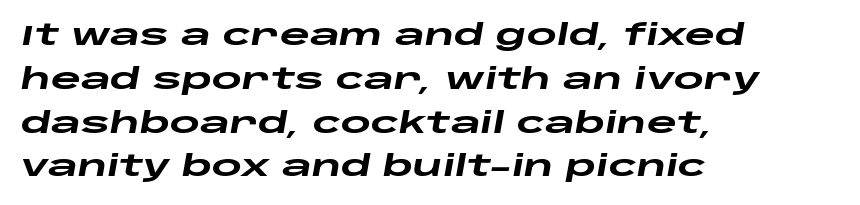
Check the space under the baseline: it is left empty. What weight is shown? A full bold with thick strokes. The passage shown is typed in a proportional face where columns would drift. Observe the ordinary spacing: letters are neighbours, not strangers. Notice how the passage keeps a crisp vertical edge on the left only.
